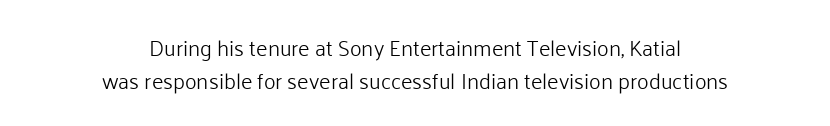
{"italic": "no", "bold": "no", "underline": "no", "align": "center", "line_spacing": "normal", "line_spacing_ratio": 1.5, "letter_spacing": "normal", "letter_spacing_em": 0.0, "glyph_px": 22}
